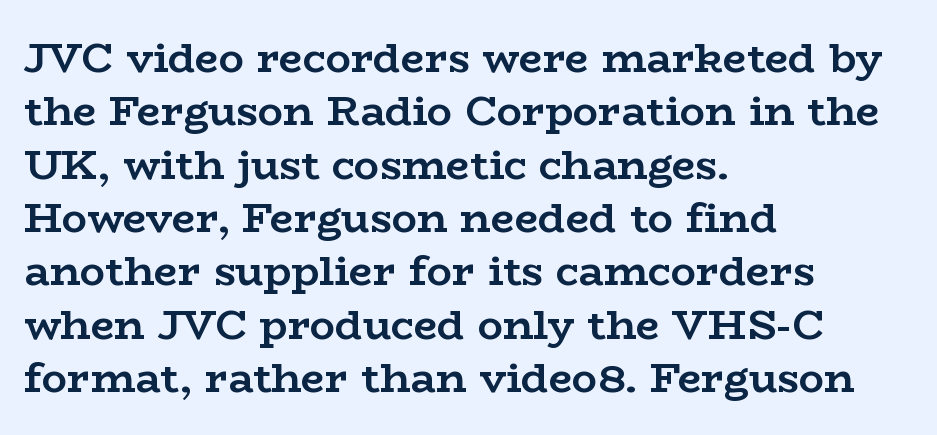
Q: Is the text bold? A: Yes.
Q: Is the text italic (slanted)? A: No, it is upright.
Q: Is the typeface a serif or a sans-serif typeface? A: Serif.
Q: Is the text underlined? A: No.
Q: How is the paragraph aligned? A: Left-aligned.
Q: Is the spacing between letters normal or unusually wide? A: Normal.
Q: Is the spacing between lines tight, normal or loose? A: Normal.
Q: Width (condensed, normal, or wide)? A: Wide.
Q: Stroke contrast? A: Low.
Q: x-height? A: Medium.
Q: Monospaced? A: No.
